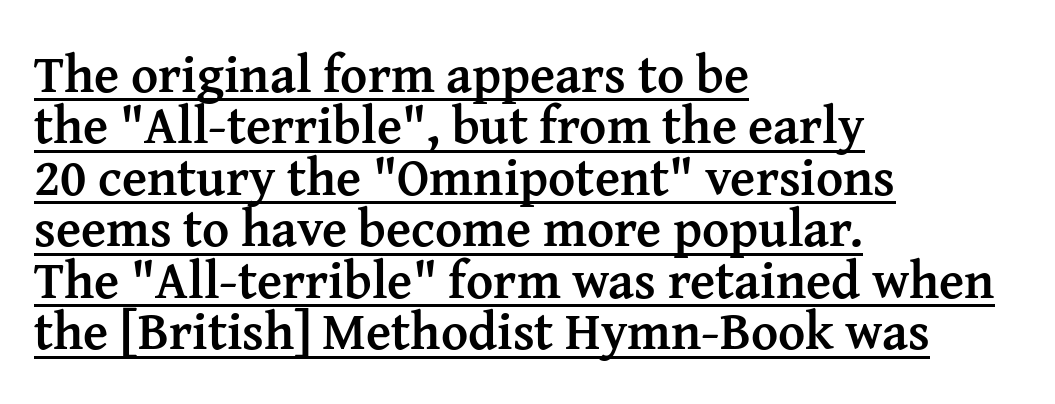
The image shows 52 px semibold serif type, upright; set left-aligned, tight line spacing (0.99x), normal letter spacing, underlined; medium stroke contrast and a medium x-height.
